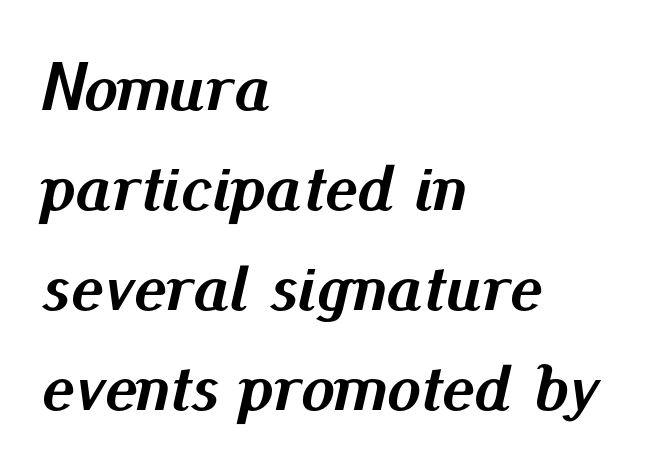
{"italic": "yes", "lean": "right", "slant_degrees": 13, "bold": "yes", "weight": "semibold", "width": "normal", "stroke_contrast": "medium", "x_height": "small", "monospaced": "no", "underline": "no", "align": "left", "line_spacing": "normal", "line_spacing_ratio": 1.47, "letter_spacing": "normal", "letter_spacing_em": 0.0, "glyph_px": 68}
